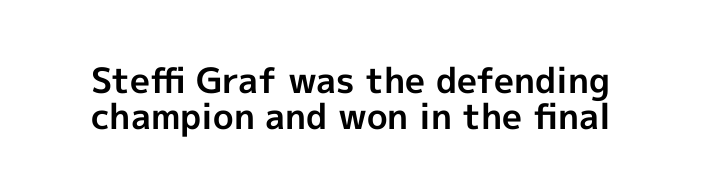
{"serif": "no", "italic": "no", "bold": "yes", "weight": "bold", "width": "normal", "x_height": "medium", "monospaced": "no", "underline": "no", "line_spacing": "tight", "line_spacing_ratio": 1.02, "letter_spacing": "normal", "letter_spacing_em": 0.0, "glyph_px": 35}
